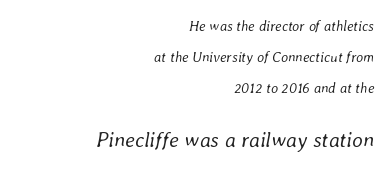
Q: Is the text bold? A: No.
Q: Is the text italic (slanted)? A: Yes, it leans right by about 8 degrees.
Q: Is the text underlined? A: No.
Q: How is the paragraph aligned? A: Right-aligned.
Q: Is the spacing between letters normal or unusually wide? A: Normal.
Q: Is the spacing between lines tight, normal or loose? A: Loose.
Q: Which block of text is set in a larger size, the first (top) or the second (bottom)? A: The second (bottom) one.
